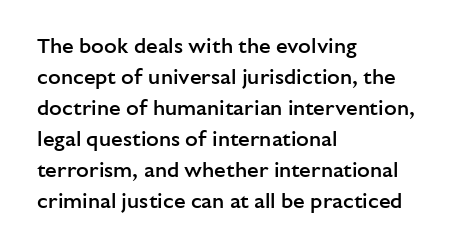
Observe the ordinary spacing: letters are neighbours, not strangers. Which margin do the lines hug? The left one — the right edge is uneven. Compared with typical paragraphs, the rows here are spaced about the same. Notice how the stems are strictly vertical — no italics here. Compared with an ordinary text face, these strokes are moderately heavier — a semibold. Clear beneath every line of the passage.
